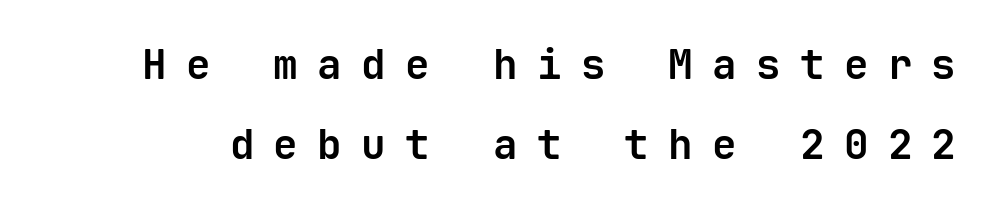
Here the designer chose a console-style face with uniform glyph widths. The type sits square on the baseline with zero lean. The passage shown is not underscored anywhere. Look at the stroke-to-counter ratio: heavy, a bold. The line-height multiplier appears high, well above default. This is sans-serif lettering, the kind often seen on screens and signage.
